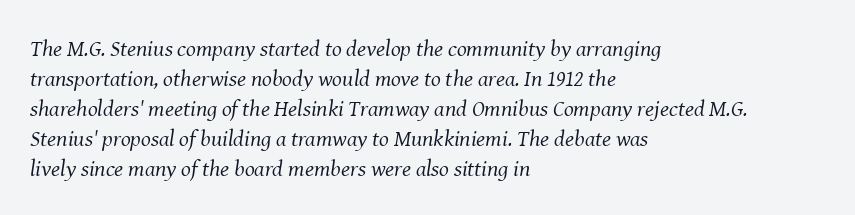
Q: Is the text bold? A: No.
Q: Is the text italic (slanted)? A: Yes, it leans right by about 8 degrees.
Q: Is the text underlined? A: No.
Q: How is the paragraph aligned? A: Left-aligned.
Q: Is the spacing between letters normal or unusually wide? A: Normal.
Q: Is the spacing between lines tight, normal or loose? A: Normal.
